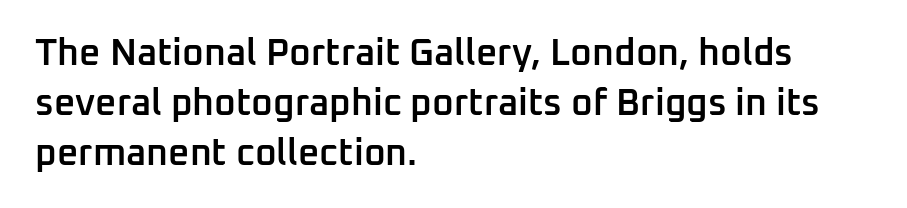
Q: Is the text bold? A: Semi-bold.
Q: Is the text italic (slanted)? A: No, it is upright.
Q: Is the typeface a serif or a sans-serif typeface? A: Sans-serif.
Q: Is the text underlined? A: No.
Q: How is the paragraph aligned? A: Left-aligned.
Q: Is the spacing between letters normal or unusually wide? A: Normal.
Q: Is the spacing between lines tight, normal or loose? A: Normal.
Q: Width (condensed, normal, or wide)? A: Normal.
Q: Stroke contrast? A: Low.
Q: x-height? A: Medium.
Q: Monospaced? A: No.
